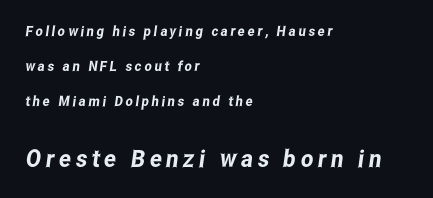
{"underline": "no", "align": "left", "line_spacing": "loose", "line_spacing_ratio": 2.49, "larger_block": "second", "size_ratio": 1.71, "glyph_px": 24}
